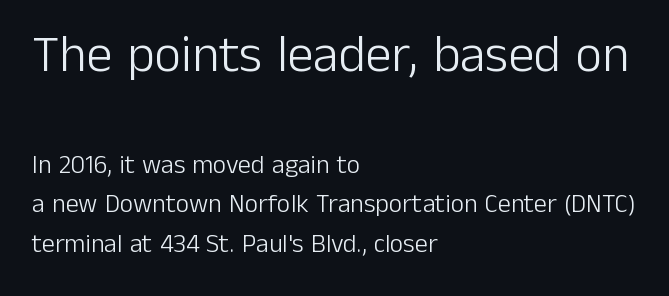
The image shows 52 px light sans-serif type, upright; set left-aligned, normal line spacing (1.52x), normal letter spacing, not underlined; the first (top) block is 2.0x larger; low stroke contrast and a medium x-height.
